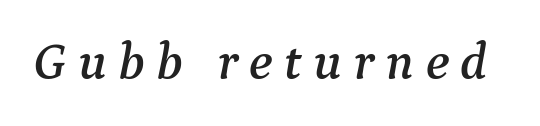
The image shows 52 px serif type, italic (leaning right); set unusually wide letter spacing (+0.22 em), not underlined; medium stroke contrast and a medium x-height.
